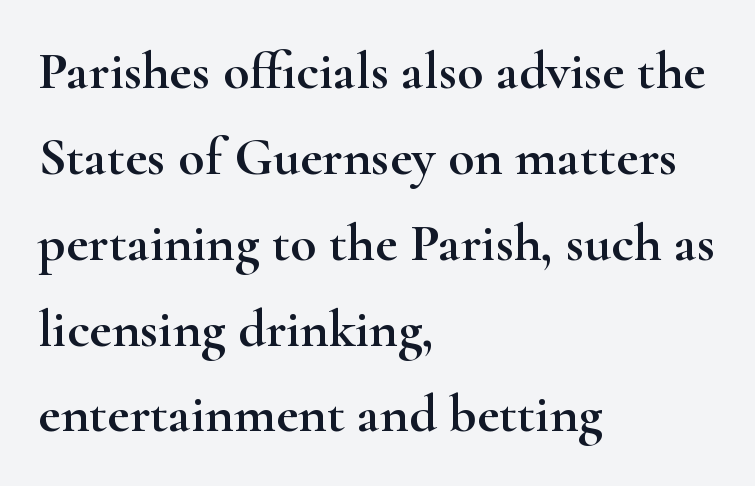
Where is the straight margin? On the left. Leading matches the norm, producing a regular column. Ascenders rise straight up at ninety degrees. The specimen omits any rule beneath the text block's lines.
